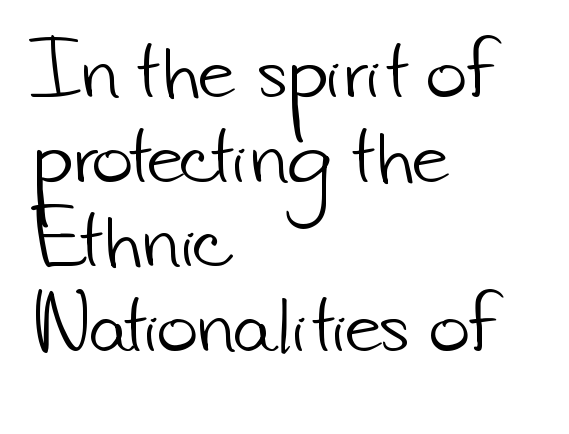
The image shows 70 px light sans-serif type; set left-aligned, line spacing 1.21x, normal letter spacing, not underlined; low stroke contrast and a small x-height.
